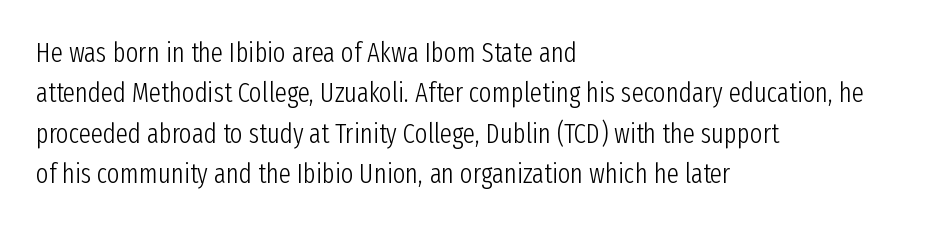
{"italic": "no", "bold": "no", "underline": "no", "align": "left", "line_spacing": "normal", "line_spacing_ratio": 1.5, "letter_spacing": "normal", "letter_spacing_em": 0.0, "glyph_px": 27}
